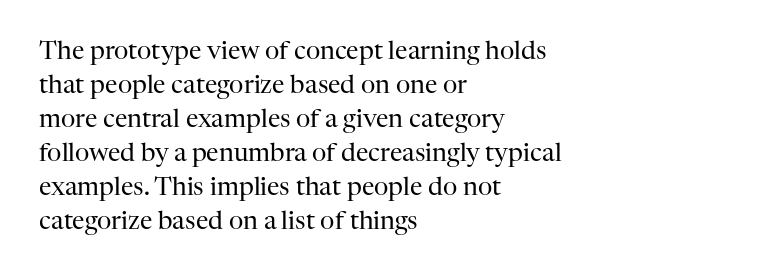
{"italic": "no", "bold": "no", "underline": "no", "align": "left", "line_spacing": "normal", "line_spacing_ratio": 1.36, "letter_spacing": "normal", "letter_spacing_em": 0.0, "glyph_px": 25}
